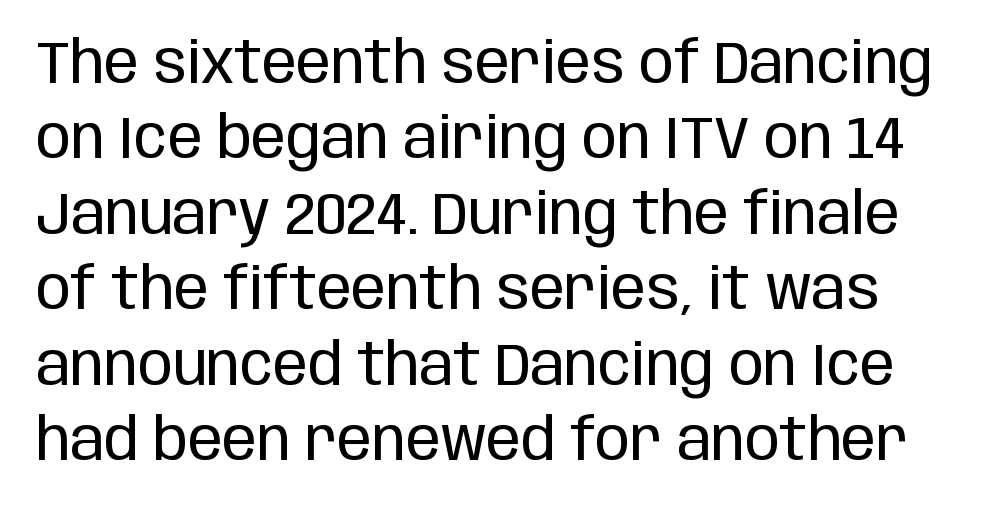
The image shows 58 px regular-weight, condensed sans-serif type, upright; set normal line spacing (1.3x), normal letter spacing, not underlined; low stroke contrast and a large x-height.
